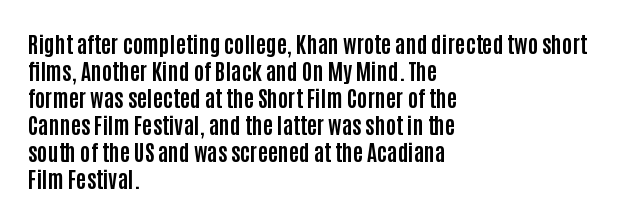
Q: Is the text bold? A: Yes.
Q: Is the text italic (slanted)? A: No, it is upright.
Q: Is the text underlined? A: No.
Q: How is the paragraph aligned? A: Left-aligned.
Q: Is the spacing between letters normal or unusually wide? A: Normal.
